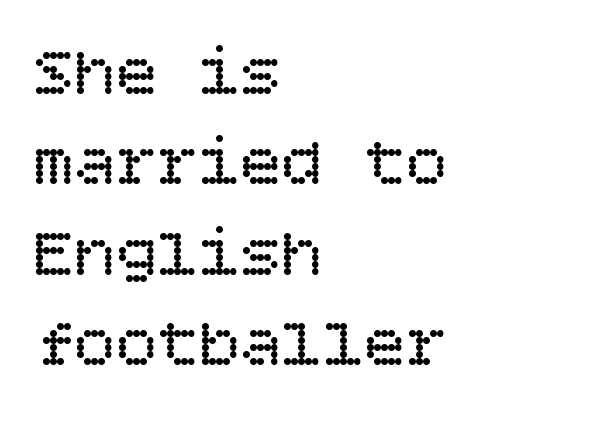
Bare-footed words on every line. Interline gaps are of average width in this sample. Vertical stems look standard width or narrower in stroke. This rendering leaves character spacing at its baseline value. Notice how the stems are strictly vertical — no italics here. One-word summary of the alignment: left.
